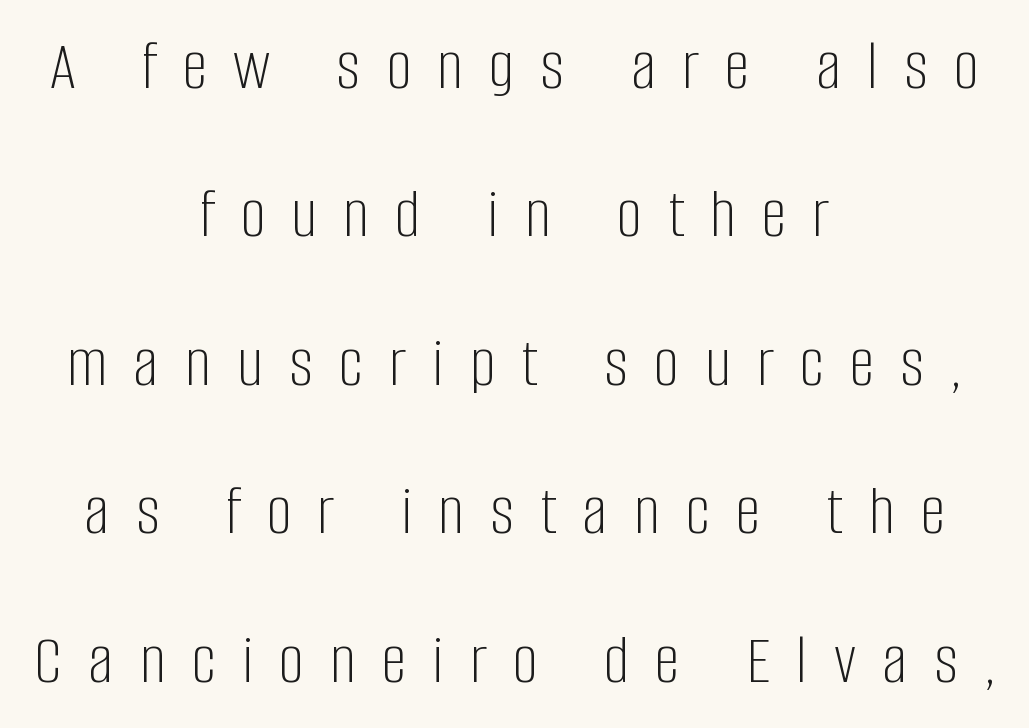
The image shows 71 px light, condensed sans-serif type, upright; set centered, loose line spacing (2.09x), unusually wide letter spacing (+0.37 em), not underlined; low stroke contrast and a large x-height.
